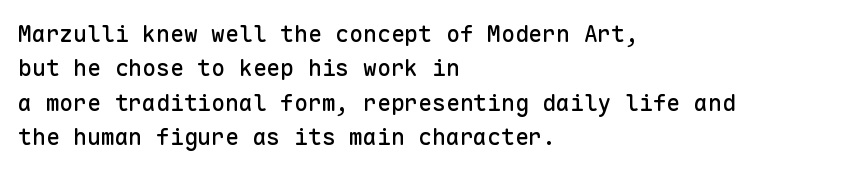
The specimen omits any rule beneath the text block's lines. The line-height multiplier appears to be the usual default. Posture: upright roman. The letters sit at their default tracking, neither squeezed nor spread.
